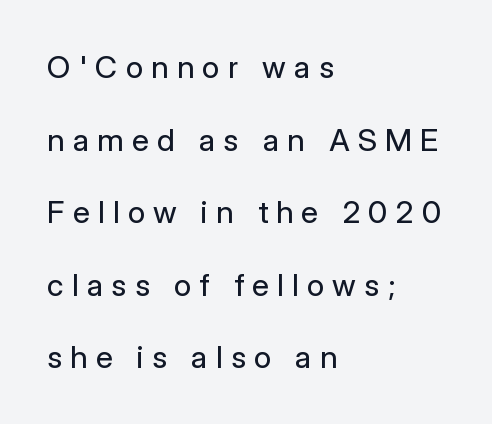
The image shows 31 px regular-weight sans-serif type, upright; set left-aligned, loose line spacing (2.34x), unusually wide letter spacing (+0.27 em), not underlined; low stroke contrast and a medium x-height.
